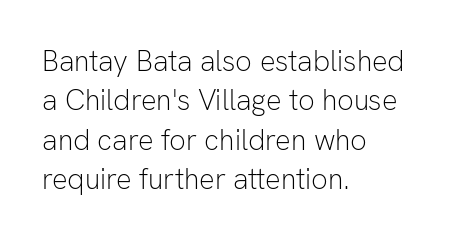
{"serif": "no", "italic": "no", "bold": "no", "weight": "light", "width": "normal", "stroke_contrast": "low", "x_height": "medium", "monospaced": "no", "underline": "no", "align": "left", "line_spacing": "normal", "line_spacing_ratio": 1.36, "letter_spacing": "normal", "letter_spacing_em": 0.0, "glyph_px": 29}
